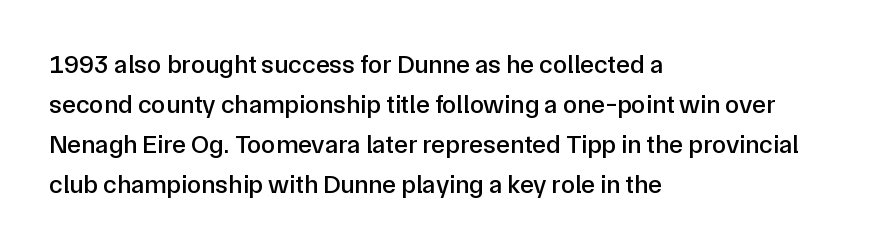
Q: Is the text italic (slanted)? A: No, it is upright.
Q: Is the text underlined? A: No.
Q: How is the paragraph aligned? A: Left-aligned.
Q: Is the spacing between letters normal or unusually wide? A: Normal.
Q: Is the spacing between lines tight, normal or loose? A: Normal.
